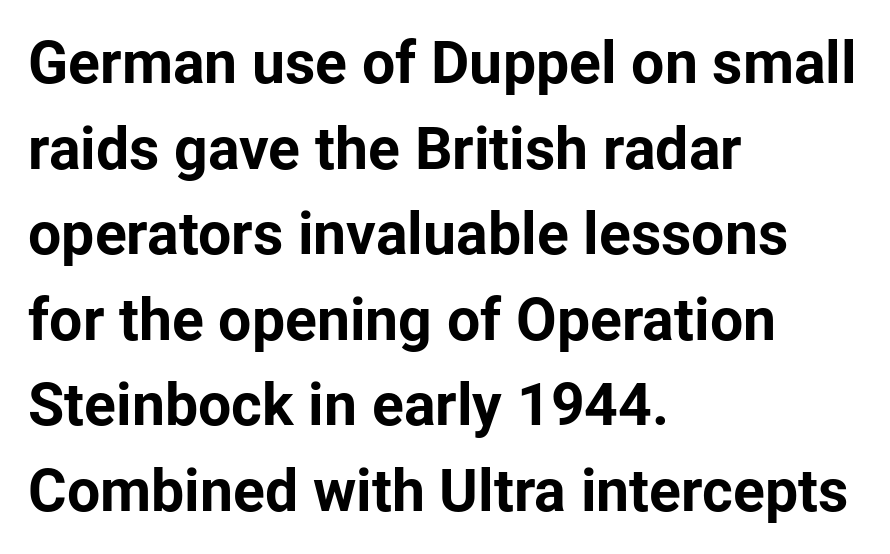
Q: Is the text bold? A: Yes.
Q: Is the text italic (slanted)? A: No, it is upright.
Q: Is the typeface a serif or a sans-serif typeface? A: Sans-serif.
Q: Is the text underlined? A: No.
Q: How is the paragraph aligned? A: Left-aligned.
Q: Is the spacing between letters normal or unusually wide? A: Normal.
Q: Is the spacing between lines tight, normal or loose? A: Normal.
Q: Width (condensed, normal, or wide)? A: Normal.
Q: Stroke contrast? A: Low.
Q: x-height? A: Medium.
Q: Monospaced? A: No.
